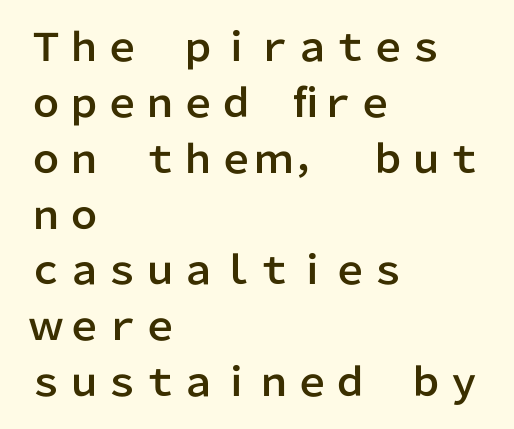
Default kerning and tracking; the words read as compact shapes. The characters display no serif detailing; their extremities are plain. If you drew a line through each stem, it would be perfectly vertical. Clear beneath every line of the passage. Is there much room between lines? A standard amount, neither cramped nor airy. Short and long lines alike share a common starting point at left.
